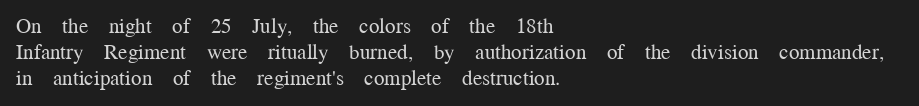
Visually the block forms a straight wall on the left and a jagged coastline on the right. This sample uses plain, unmodified letter spacing. The face looks like a standard text weight, possibly lighter. Check under the words: just untouched page. Does the lettering tilt? It doesn't — this is upright.
